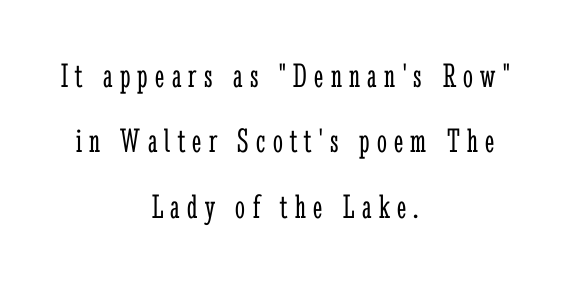
Q: Is the text bold? A: No.
Q: Is the text italic (slanted)? A: No, it is upright.
Q: Is the typeface a serif or a sans-serif typeface? A: Serif.
Q: Is the text underlined? A: No.
Q: How is the paragraph aligned? A: Centered.
Q: Is the spacing between letters normal or unusually wide? A: Unusually wide.
Q: Width (condensed, normal, or wide)? A: Condensed.
Q: Stroke contrast? A: Low.
Q: x-height? A: Medium.
Q: Monospaced? A: No.
